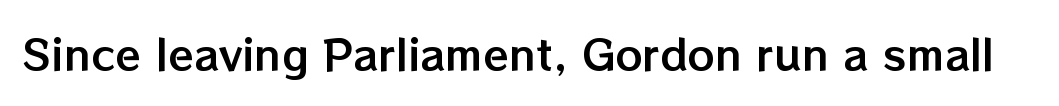
Q: Is the text italic (slanted)? A: No, it is upright.
Q: Is the text underlined? A: No.
Q: Is the spacing between letters normal or unusually wide? A: Normal.
Q: Width (condensed, normal, or wide)? A: Normal.
Q: Stroke contrast? A: Low.
Q: x-height? A: Medium.
Q: Monospaced? A: No.
